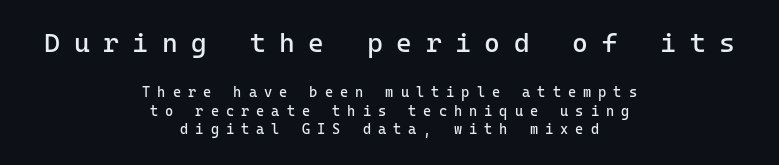
The image shows 27 px text type, upright; set centered, normal line spacing (1.34x), unusually wide letter spacing (+0.5 em), not underlined; the first (top) block is 1.93x larger.
